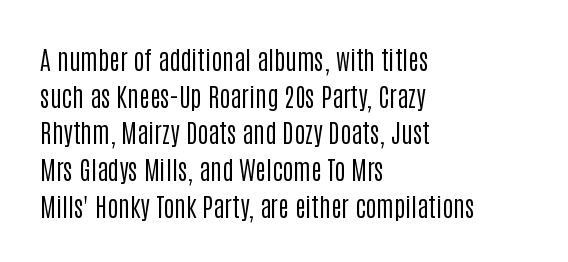
The image shows 26 px text type, upright; set left-aligned, normal line spacing (1.41x), normal letter spacing, not underlined.
